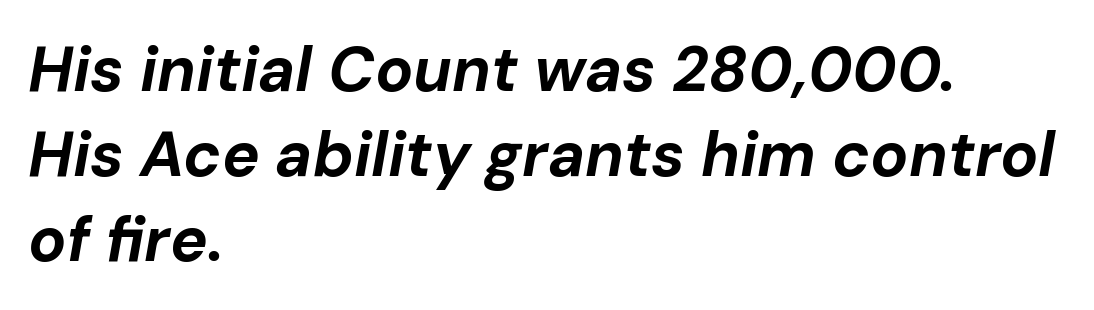
The image shows 63 px bold type, italic (leaning right); set left-aligned, normal line spacing (1.35x), normal letter spacing, not underlined; low stroke contrast and a medium x-height.
